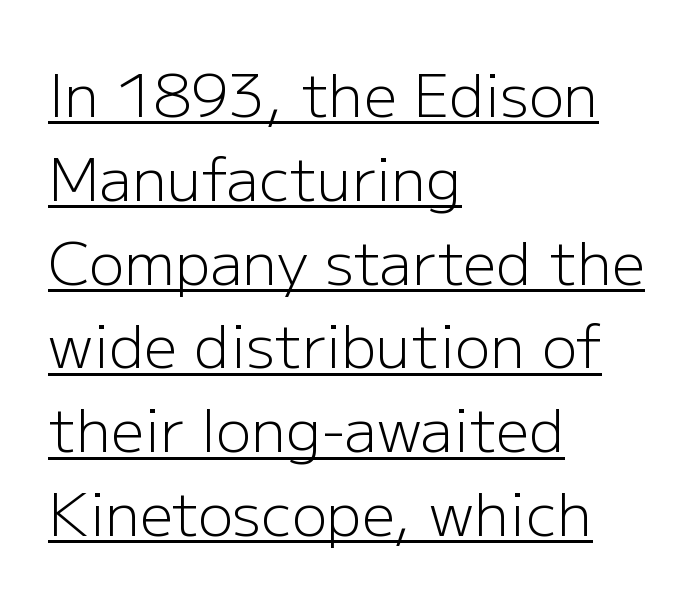
Q: Is the text bold? A: No.
Q: Is the text italic (slanted)? A: No, it is upright.
Q: Is the typeface a serif or a sans-serif typeface? A: Sans-serif.
Q: Is the text underlined? A: Yes.
Q: How is the paragraph aligned? A: Left-aligned.
Q: Is the spacing between letters normal or unusually wide? A: Normal.
Q: Is the spacing between lines tight, normal or loose? A: Normal.
Q: Width (condensed, normal, or wide)? A: Normal.
Q: Stroke contrast? A: Low.
Q: x-height? A: Medium.
Q: Monospaced? A: No.
